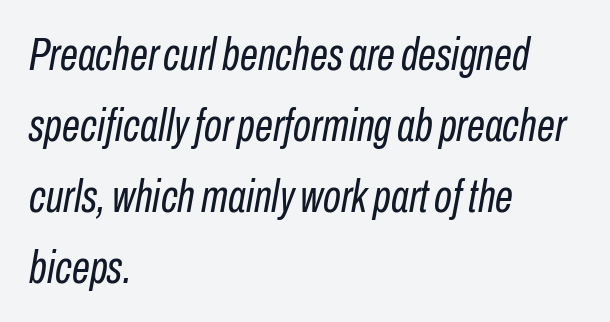
The rows are spaced the way most documents space them. The passage is arranged the way most books set body copy — flush left. These glyphs show unthickened strokes, regular width or finer. Think of a printed novel: that variable character pitch is what you see here.
